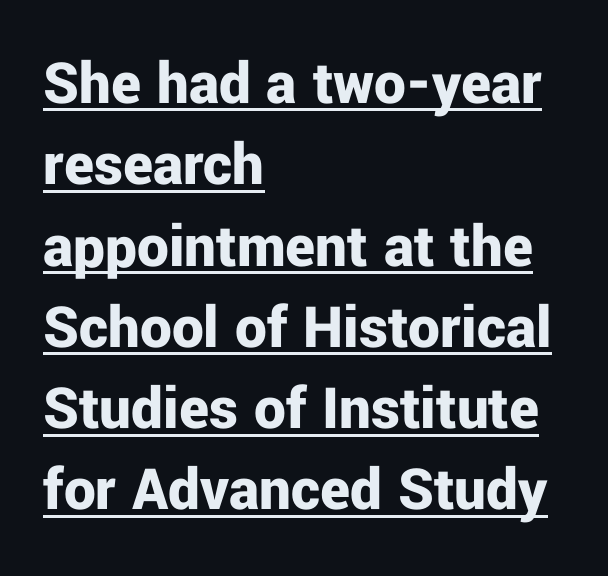
The image shows 63 px bold sans-serif type, upright; set left-aligned, normal line spacing (1.29x), normal letter spacing, underlined; low stroke contrast and a medium x-height.
